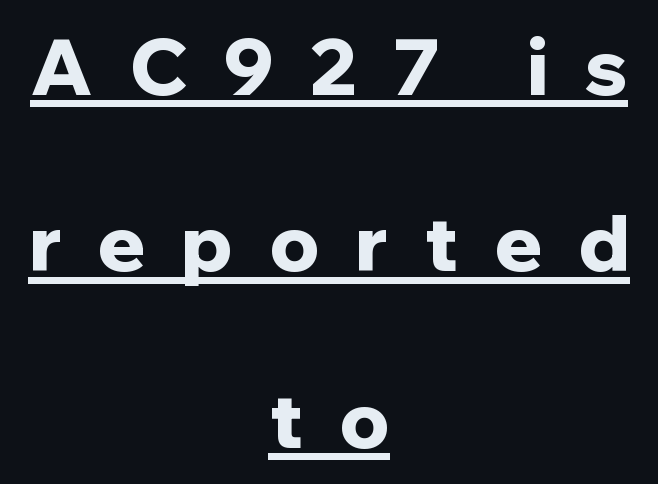
{"serif": "no", "italic": "no", "bold": "yes", "weight": "bold", "width": "normal", "stroke_contrast": "low", "x_height": "medium", "monospaced": "no", "underline": "yes", "align": "center", "line_spacing": "loose", "line_spacing_ratio": 2.26, "letter_spacing": "wide", "letter_spacing_em": 0.46, "glyph_px": 78}
